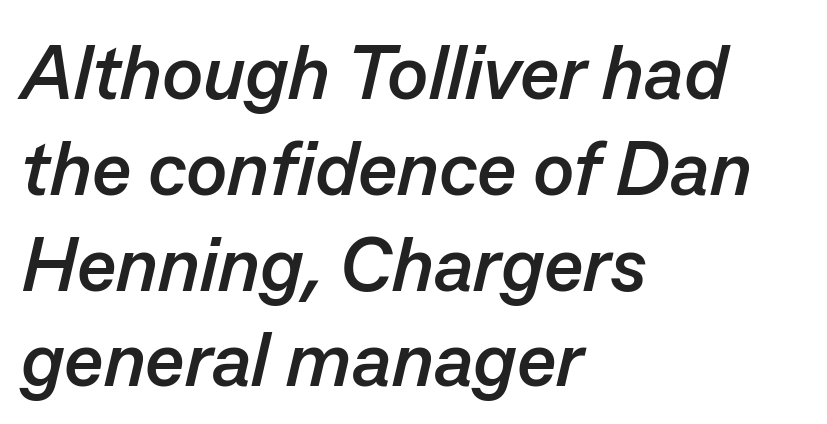
The image shows 76 px semibold type, italic (leaning right); set left-aligned, normal line spacing (1.26x), normal letter spacing, not underlined; low stroke contrast and a medium x-height.
